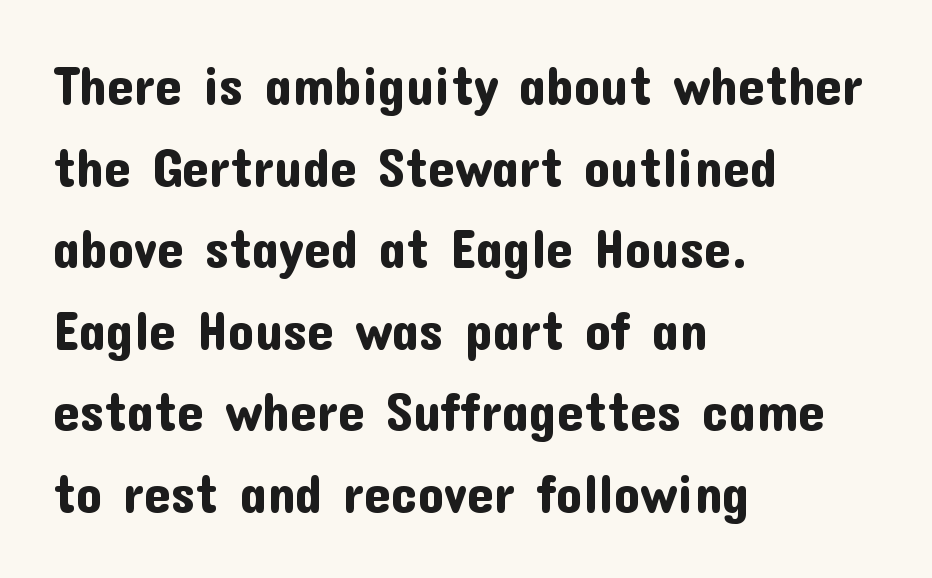
{"serif": "no", "italic": "no", "width": "normal", "stroke_contrast": "low", "x_height": "medium", "monospaced": "no", "underline": "no", "align": "left", "line_spacing": "normal", "line_spacing_ratio": 1.54, "letter_spacing": "normal", "letter_spacing_em": 0.0, "glyph_px": 53}
